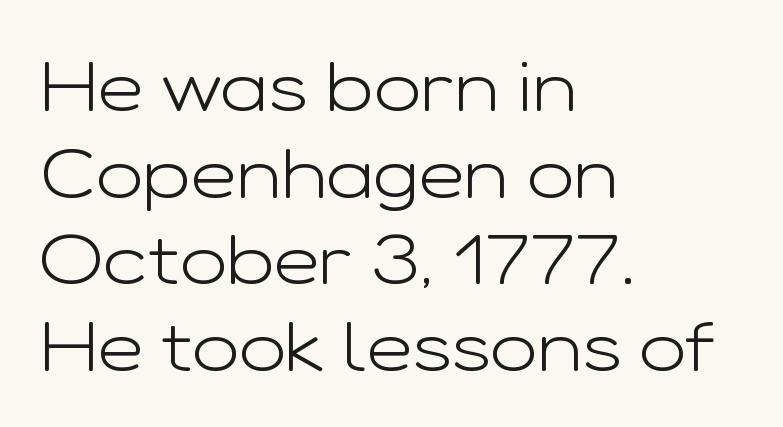
{"serif": "no", "italic": "no", "bold": "no", "weight": "light", "width": "wide", "stroke_contrast": "low", "x_height": "medium", "monospaced": "no", "underline": "no", "align": "left", "line_spacing_ratio": 1.22, "letter_spacing": "normal", "letter_spacing_em": 0.0, "glyph_px": 71}
